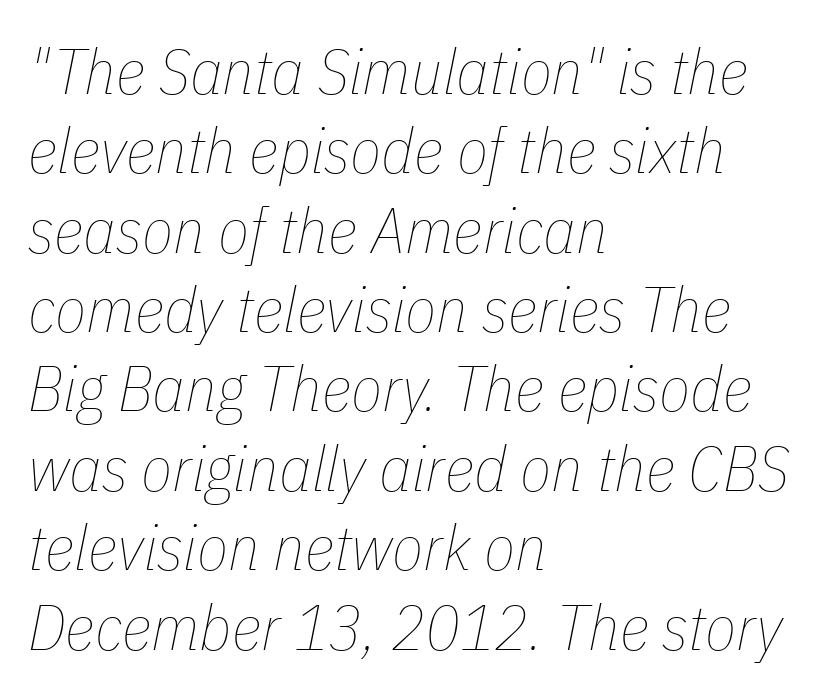
The image shows 64 px thin, condensed type, italic (leaning right); set left-aligned, line spacing 1.24x, normal letter spacing, not underlined; low stroke contrast and a medium x-height.
